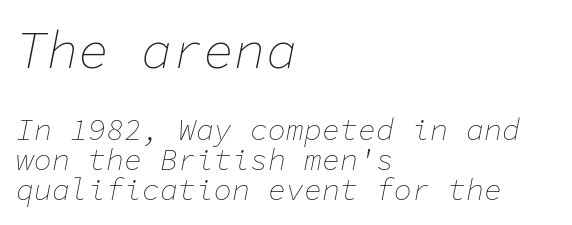
{"italic": "yes", "lean": "right", "slant_degrees": 11, "bold": "no", "weight": "thin", "width": "normal", "stroke_contrast": "low", "x_height": "medium", "monospaced": "yes", "underline": "no", "align": "left", "line_spacing": "tight", "line_spacing_ratio": 1.0, "letter_spacing": "normal", "letter_spacing_em": 0.0, "larger_block": "first", "size_ratio": 1.73, "glyph_px": 52}
